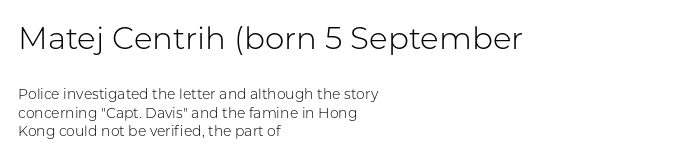
Q: Is the text bold? A: No.
Q: Is the text italic (slanted)? A: No, it is upright.
Q: Is the typeface a serif or a sans-serif typeface? A: Sans-serif.
Q: Is the text underlined? A: No.
Q: How is the paragraph aligned? A: Left-aligned.
Q: Is the spacing between letters normal or unusually wide? A: Normal.
Q: Is the spacing between lines tight, normal or loose? A: Normal.
Q: Which block of text is set in a larger size, the first (top) or the second (bottom)? A: The first (top) one.
Q: Width (condensed, normal, or wide)? A: Normal.
Q: Stroke contrast? A: Low.
Q: x-height? A: Medium.
Q: Monospaced? A: No.
